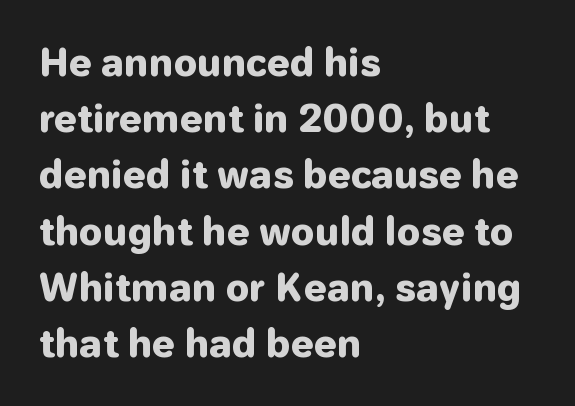
Tall strokes in this sample are plumb rather than angled. Is the block centered? No — it sits flush against the left margin. Note the varied advance widths — an 'i' is clearly narrower than an 'm'. Is this a sans? Yes — the strokes have no serifs. Vertically, the passage feels balanced, rows spaced as you'd expect.
